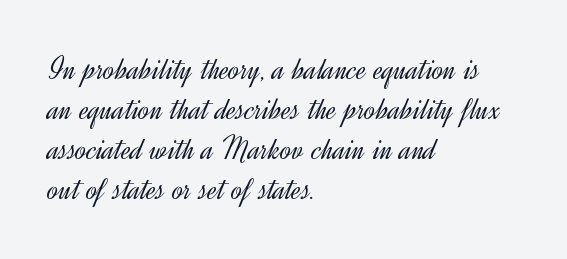
{"serif": "no", "bold": "no", "weight": "light", "width": "normal", "x_height": "small", "monospaced": "no", "underline": "no", "align": "left", "line_spacing_ratio": 1.21, "letter_spacing": "normal", "letter_spacing_em": 0.0, "glyph_px": 33}
